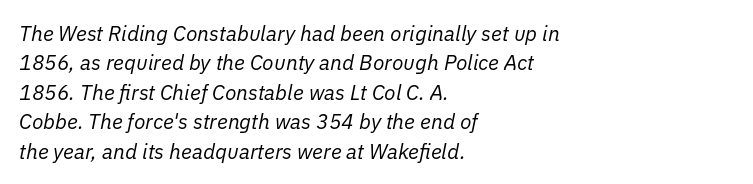
{"italic": "yes", "lean": "right", "slant_degrees": 11, "bold": "no", "underline": "no", "align": "left", "line_spacing": "normal", "line_spacing_ratio": 1.4, "letter_spacing": "normal", "letter_spacing_em": 0.0, "glyph_px": 21}
